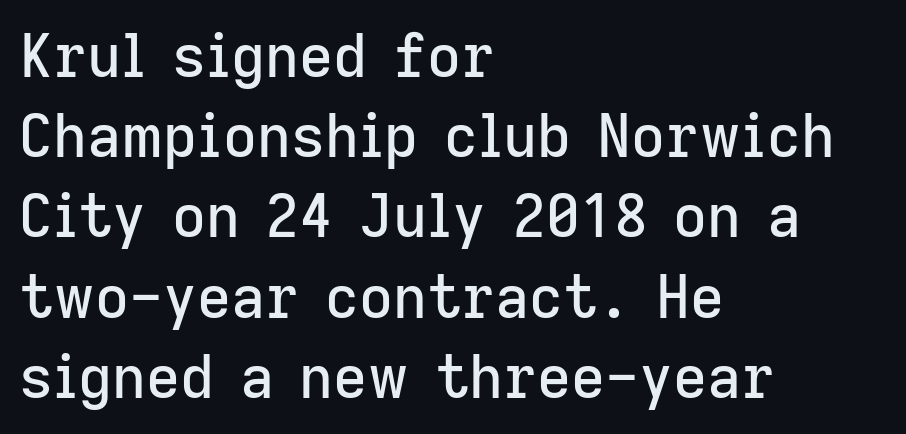
The image shows 59 px sans-serif type, upright; set left-aligned, normal line spacing (1.36x), normal letter spacing, not underlined; low stroke contrast and a medium x-height.
